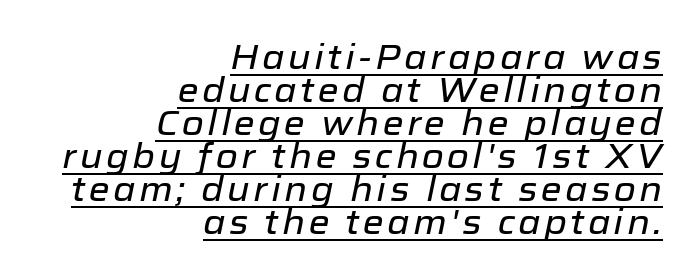
In CSS terms this would be text-align: right. Looks like regular typesetting: each glyph gets only the width it needs. The passage shown stacks its lines with hardly any gap. The axis of the letterforms is tilted away from vertical. The specimen includes a rule beneath the text block's lines.
